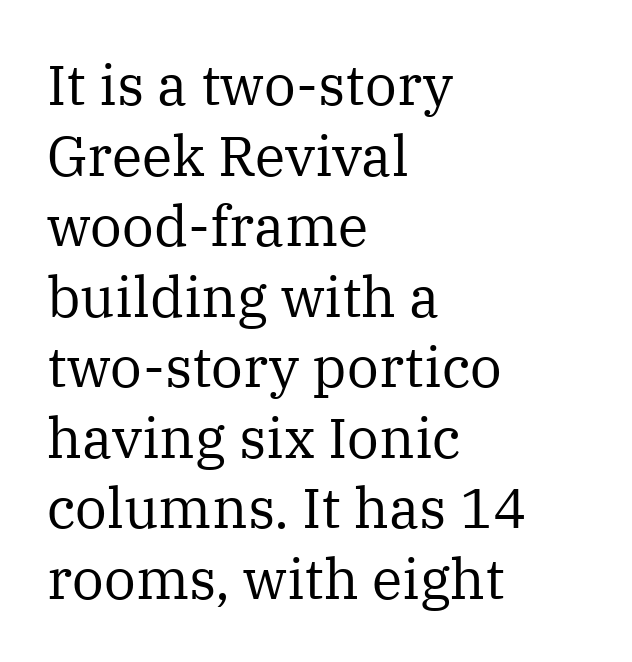
{"serif": "yes", "italic": "no", "bold": "no", "weight": "regular", "width": "normal", "stroke_contrast": "medium", "x_height": "medium", "monospaced": "no", "underline": "no", "align": "left", "line_spacing": "normal", "line_spacing_ratio": 1.26, "letter_spacing": "normal", "letter_spacing_em": 0.0, "glyph_px": 56}
